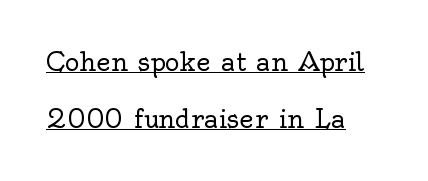
{"italic": "no", "bold": "no", "underline": "yes", "align": "left", "line_spacing": "loose", "line_spacing_ratio": 2.28, "letter_spacing": "normal", "letter_spacing_em": 0.0, "glyph_px": 25}
